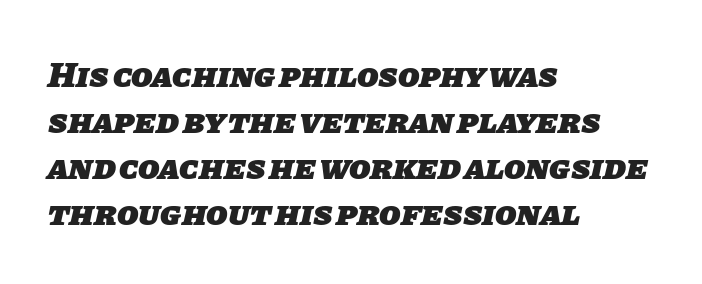
The image shows 35 px heavy type; set left-aligned, normal line spacing (1.31x), normal letter spacing, not underlined; low stroke contrast and a large x-height.
